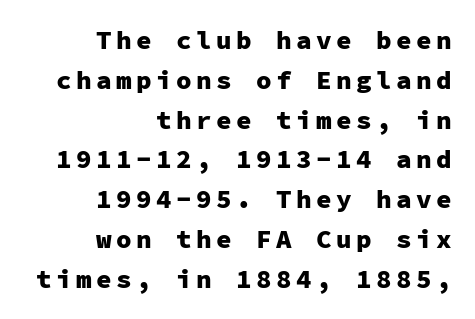
The image shows 26 px bold type, upright; set right-aligned, normal line spacing (1.53x), not underlined.
